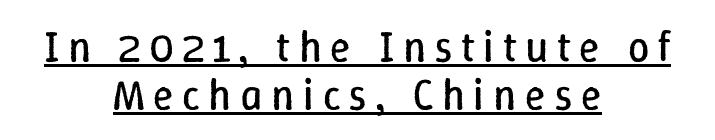
Q: Is the text bold? A: No.
Q: Is the text italic (slanted)? A: No, it is upright.
Q: Is the text underlined? A: Yes.
Q: How is the paragraph aligned? A: Centered.
Q: Is the spacing between letters normal or unusually wide? A: Unusually wide.
Q: Is the spacing between lines tight, normal or loose? A: Tight.
Q: Width (condensed, normal, or wide)? A: Normal.
Q: Stroke contrast? A: Low.
Q: x-height? A: Medium.
Q: Monospaced? A: No.
